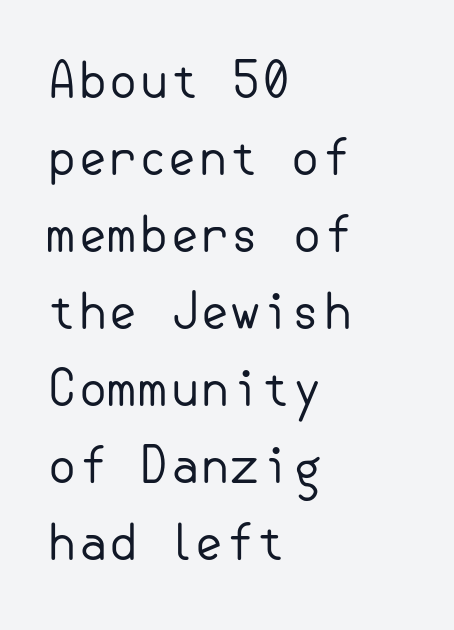
{"serif": "no", "italic": "no", "bold": "no", "weight": "regular", "width": "normal", "stroke_contrast": "low", "x_height": "small", "underline": "no", "align": "left", "line_spacing": "normal", "line_spacing_ratio": 1.57, "letter_spacing": "normal", "letter_spacing_em": 0.0, "glyph_px": 49}
